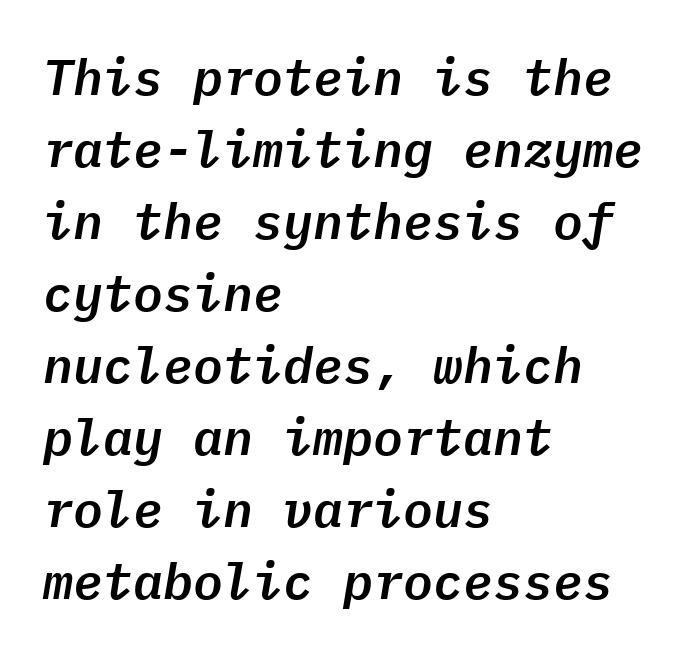
{"italic": "yes", "lean": "right", "slant_degrees": 9, "width": "normal", "stroke_contrast": "low", "x_height": "medium", "monospaced": "yes", "underline": "no", "align": "left", "line_spacing": "normal", "line_spacing_ratio": 1.44, "letter_spacing": "normal", "letter_spacing_em": 0.0, "glyph_px": 50}
